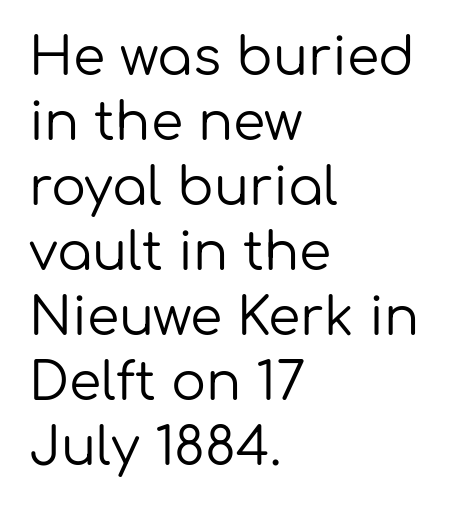
{"serif": "no", "italic": "no", "bold": "no", "weight": "regular", "width": "normal", "stroke_contrast": "low", "x_height": "medium", "monospaced": "no", "underline": "no", "align": "left", "line_spacing": "normal", "line_spacing_ratio": 1.25, "letter_spacing": "normal", "letter_spacing_em": 0.0, "glyph_px": 52}
